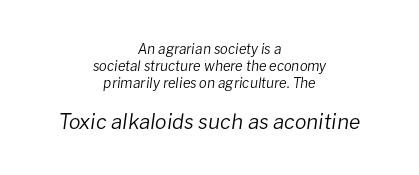
Stroke thickness stays within the range of a standard reading face or lighter. The words here are not underlined. The lines are quadded center. Whoever set this made the second block the dominant, larger element.
